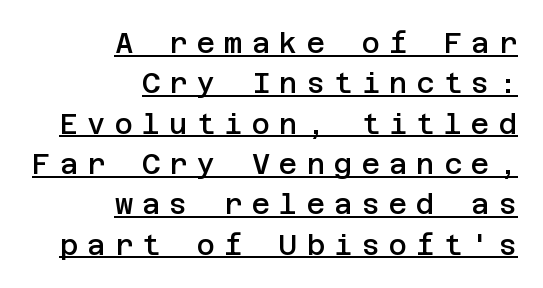
These lines have a slow, spaced-out rhythm from letter to letter. Serif or sans? Sans — the stroke terminals are bare. Is the block centered? No — it sits flush against the right margin. Each line of the rendering has a horizontal stroke beneath the glyphs.
